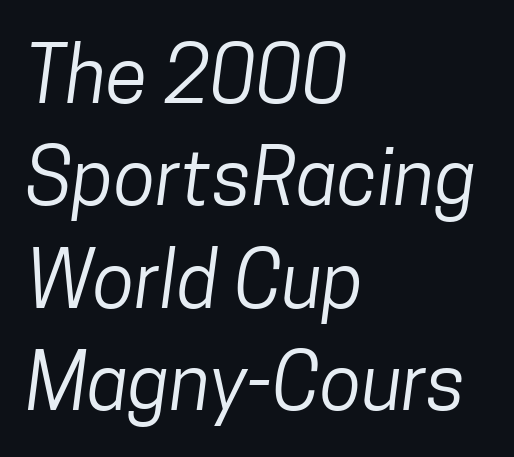
Plain, unruled lines of type. Vertical spacing — default. Note the varied advance widths — an 'i' is clearly narrower than an 'm'. Compared with a centered layout, this one pins lines to the left instead. Unlike a traditional serif, this face leaves its strokes unadorned. Nothing heavy about these letters — not bold at all.
